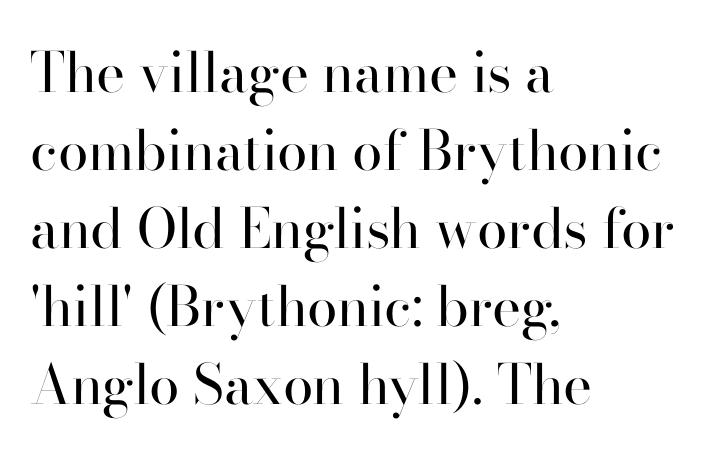
You could not count columns in this text — the font is proportionally spaced. The passage shown is typeset with a serif family. Typeset ragged right — the left edge is the straight one. Successive baselines arrive at the customary interval.
